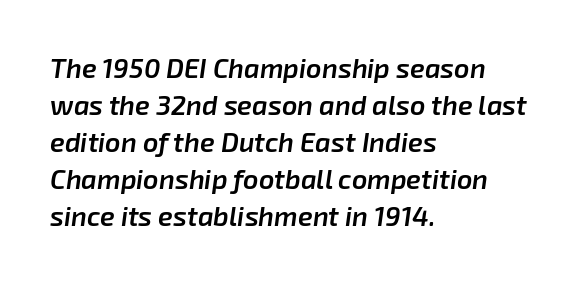
The image shows 27 px text type, italic (leaning right); set left-aligned, normal line spacing (1.37x), normal letter spacing, not underlined.
